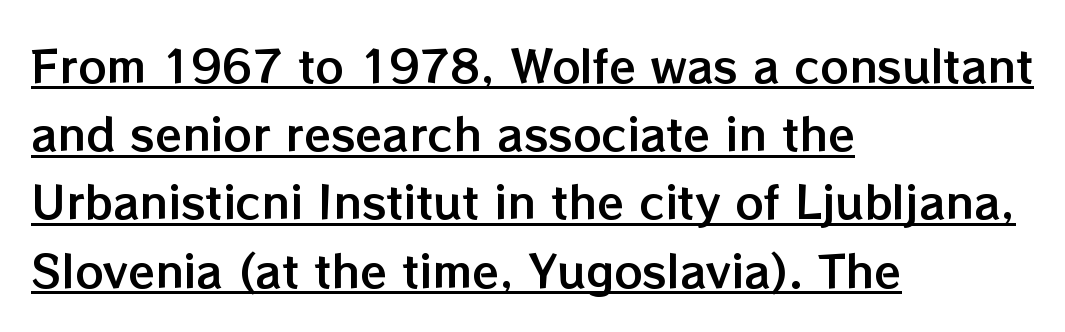
{"italic": "no", "width": "normal", "stroke_contrast": "low", "x_height": "medium", "monospaced": "no", "underline": "yes", "align": "left", "line_spacing": "normal", "line_spacing_ratio": 1.55, "letter_spacing": "normal", "letter_spacing_em": 0.0, "glyph_px": 44}
